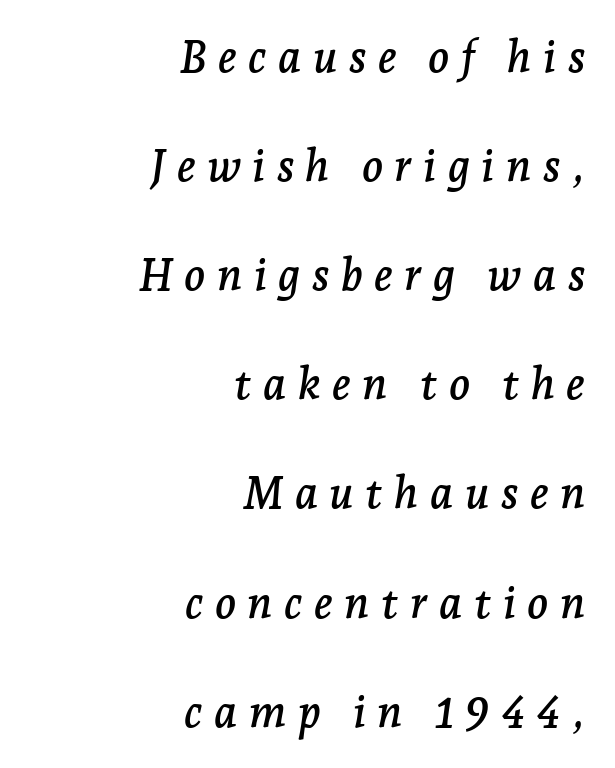
Q: Is the text italic (slanted)? A: Yes, it leans right by about 7 degrees.
Q: Is the typeface a serif or a sans-serif typeface? A: Serif.
Q: Is the text underlined? A: No.
Q: How is the paragraph aligned? A: Right-aligned.
Q: Is the spacing between letters normal or unusually wide? A: Unusually wide.
Q: Is the spacing between lines tight, normal or loose? A: Loose.
Q: Width (condensed, normal, or wide)? A: Normal.
Q: Stroke contrast? A: Low.
Q: x-height? A: Medium.
Q: Monospaced? A: No.
